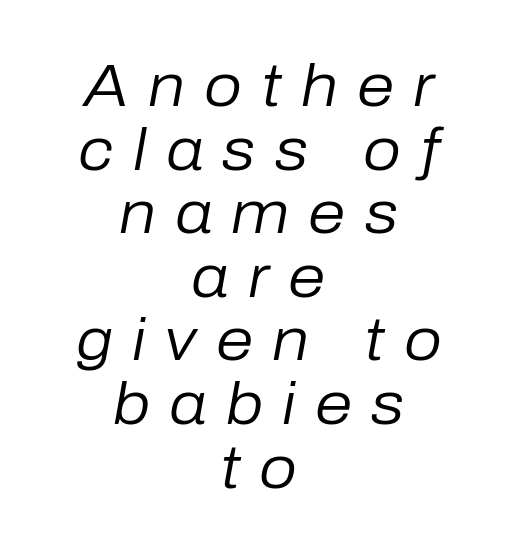
The image shows 60 px regular-weight type, italic (leaning right); set centered, tight line spacing (1.06x), unusually wide letter spacing (+0.32 em), not underlined; low stroke contrast and a medium x-height.
